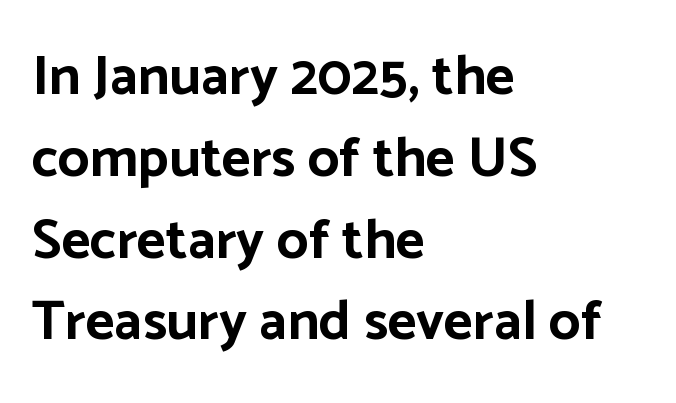
The image shows 56 px bold sans-serif type, upright; set left-aligned, normal line spacing (1.46x), normal letter spacing, not underlined; low stroke contrast and a medium x-height.
